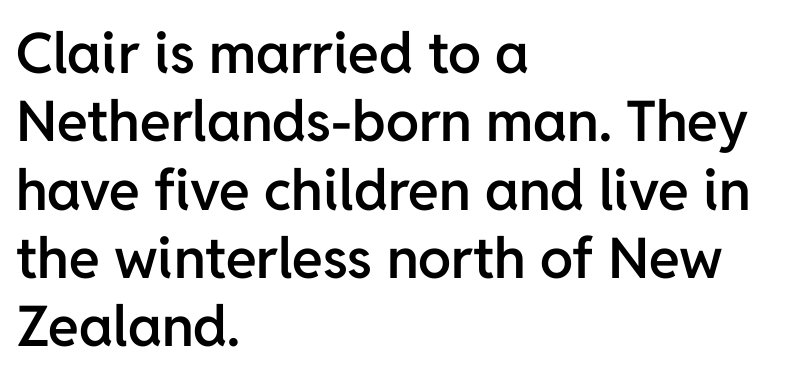
Teacher's note: observe the even left margin — that is flush-left alignment. The passage shown is typeset with a sans-serif family. Look at the stroke-to-counter ratio: somewhat heavy, a semibold. Here the glyphs are tracked normally, forming tight word shapes.
